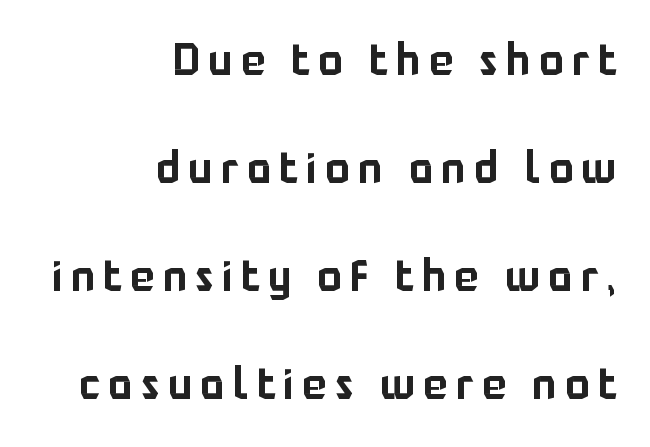
Q: Is the text italic (slanted)? A: No, it is upright.
Q: Is the typeface a serif or a sans-serif typeface? A: Sans-serif.
Q: Is the text underlined? A: No.
Q: How is the paragraph aligned? A: Right-aligned.
Q: Is the spacing between lines tight, normal or loose? A: Loose.
Q: Width (condensed, normal, or wide)? A: Normal.
Q: Stroke contrast? A: Low.
Q: x-height? A: Medium.
Q: Monospaced? A: No.
